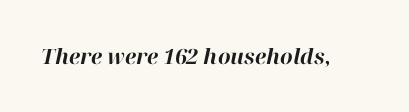
{"italic": "yes", "lean": "right", "slant_degrees": 12, "bold": "yes", "underline": "no", "letter_spacing": "normal", "letter_spacing_em": 0.0, "glyph_px": 21}
